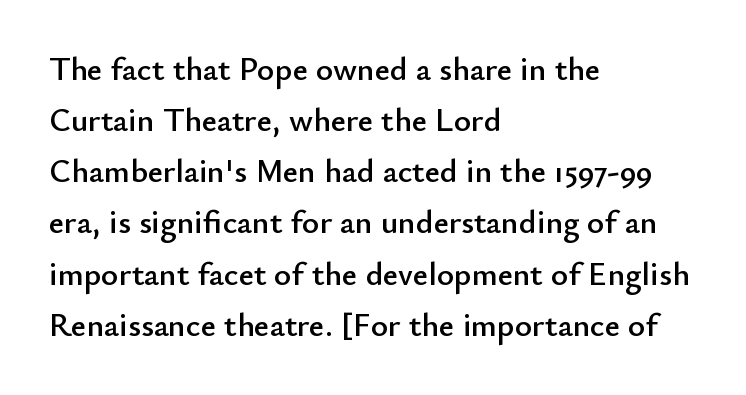
The image shows 33 px sans-serif type, upright; set left-aligned, normal line spacing (1.55x), normal letter spacing, not underlined; low stroke contrast and a small x-height.
